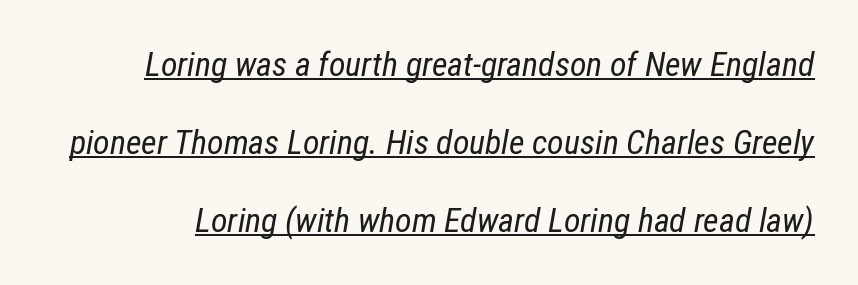
{"italic": "yes", "lean": "right", "slant_degrees": 12, "bold": "no", "weight": "regular", "width": "condensed", "stroke_contrast": "low", "x_height": "medium", "monospaced": "no", "underline": "yes", "line_spacing": "loose", "line_spacing_ratio": 2.29, "letter_spacing": "normal", "letter_spacing_em": 0.0, "glyph_px": 34}
